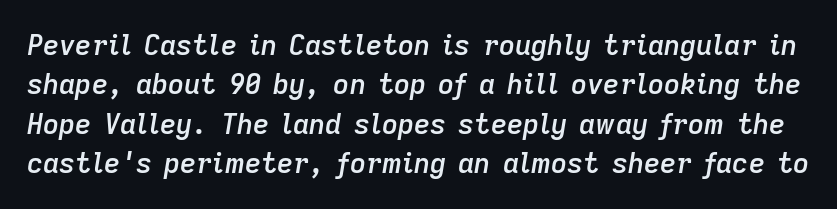
{"italic": "yes", "lean": "right", "slant_degrees": 9, "bold": "semi", "weight": "semibold", "width": "normal", "stroke_contrast": "low", "x_height": "medium", "monospaced": "no", "underline": "no", "line_spacing": "normal", "line_spacing_ratio": 1.41, "letter_spacing": "normal", "letter_spacing_em": 0.0, "glyph_px": 28}
